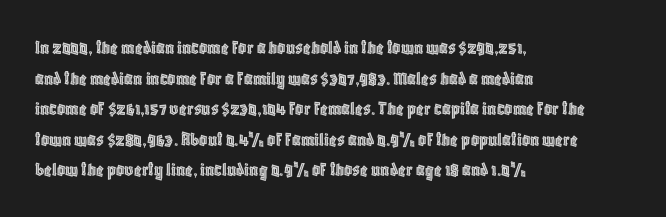
{"italic": "no", "underline": "no", "align": "left", "line_spacing": "normal", "line_spacing_ratio": 1.53, "letter_spacing": "normal", "letter_spacing_em": 0.0, "glyph_px": 20}
